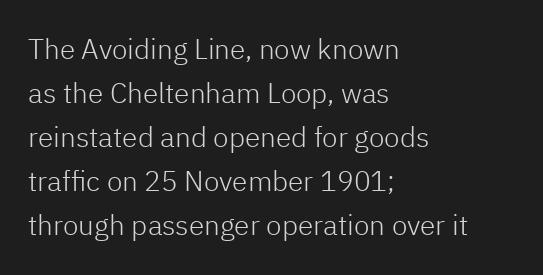
{"serif": "no", "italic": "no", "bold": "no", "weight": "light", "width": "normal", "stroke_contrast": "low", "x_height": "medium", "monospaced": "no", "underline": "no", "align": "left", "line_spacing": "normal", "line_spacing_ratio": 1.57, "letter_spacing": "normal", "letter_spacing_em": 0.0, "glyph_px": 28}
